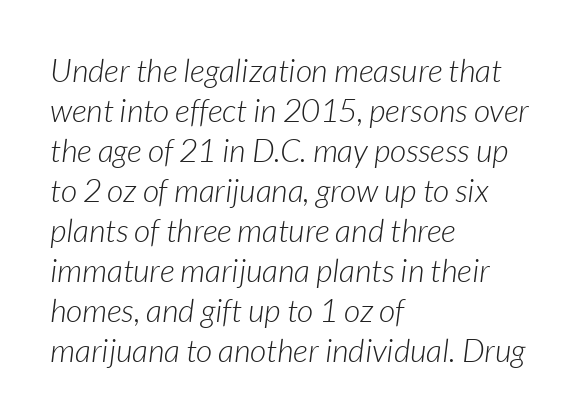
Q: Is the text bold? A: No.
Q: Is the text italic (slanted)? A: Yes, it leans right by about 7 degrees.
Q: Is the text underlined? A: No.
Q: How is the paragraph aligned? A: Left-aligned.
Q: Is the spacing between letters normal or unusually wide? A: Normal.
Q: Is the spacing between lines tight, normal or loose? A: Normal.
Q: Width (condensed, normal, or wide)? A: Normal.
Q: Stroke contrast? A: Low.
Q: x-height? A: Medium.
Q: Monospaced? A: No.
